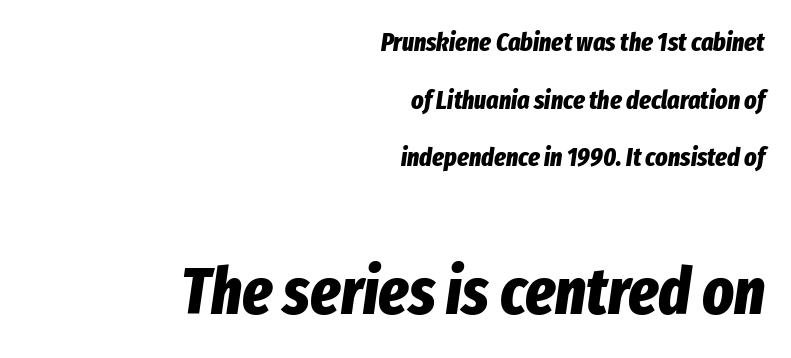
{"italic": "yes", "lean": "right", "slant_degrees": 8, "bold": "yes", "weight": "bold", "width": "condensed", "stroke_contrast": "low", "x_height": "medium", "monospaced": "no", "underline": "no", "align": "right", "line_spacing": "loose", "line_spacing_ratio": 2.22, "letter_spacing": "normal", "letter_spacing_em": 0.0, "larger_block": "second", "size_ratio": 2.54, "glyph_px": 66}
